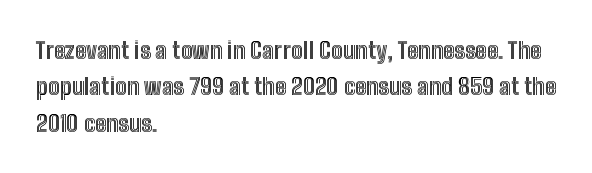
{"italic": "no", "underline": "no", "align": "left", "line_spacing": "normal", "line_spacing_ratio": 1.58, "letter_spacing": "normal", "letter_spacing_em": 0.0, "glyph_px": 23}
